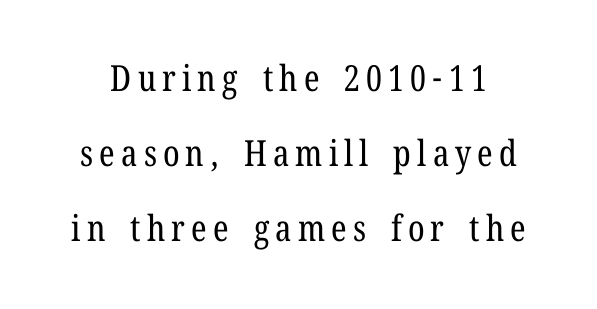
Looks like regular typesetting: each glyph gets only the width it needs. A clean baseline with only descenders dipping below it. Ascenders rise straight up at ninety degrees. This block would shrink considerably if given ordinary leading; it's expanded now. Compared with a typical body face, this is equally light or lighter still.
